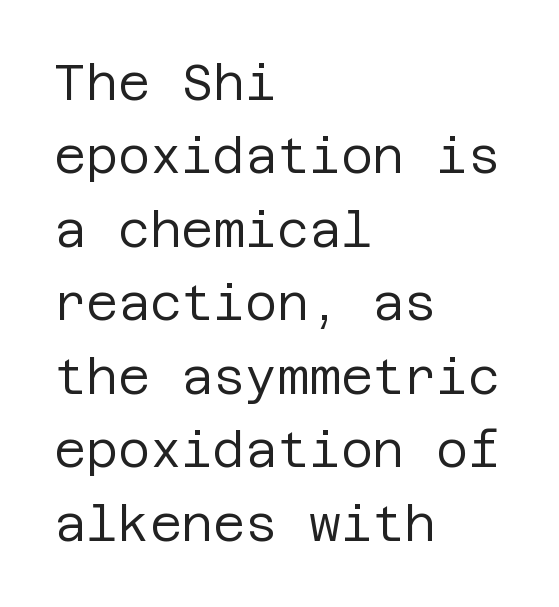
Q: Is the text bold? A: No.
Q: Is the text italic (slanted)? A: No, it is upright.
Q: Is the typeface a serif or a sans-serif typeface? A: Sans-serif.
Q: Is the text underlined? A: No.
Q: How is the paragraph aligned? A: Left-aligned.
Q: Is the spacing between letters normal or unusually wide? A: Normal.
Q: Is the spacing between lines tight, normal or loose? A: Normal.
Q: Width (condensed, normal, or wide)? A: Normal.
Q: Stroke contrast? A: Low.
Q: x-height? A: Large.
